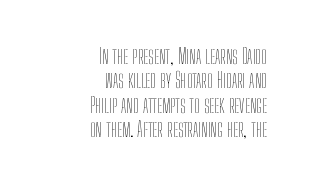
The image shows 21 px text type, upright; set right-aligned, line spacing 1.16x, normal letter spacing, not underlined.
